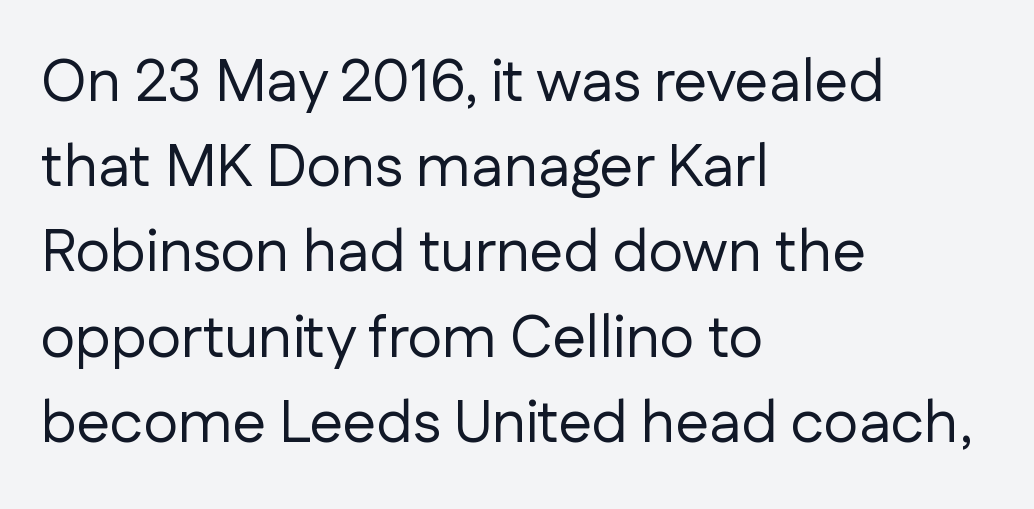
{"serif": "no", "italic": "no", "bold": "no", "weight": "regular", "width": "normal", "stroke_contrast": "low", "x_height": "medium", "monospaced": "no", "underline": "no", "align": "left", "line_spacing": "normal", "line_spacing_ratio": 1.42, "letter_spacing": "normal", "letter_spacing_em": 0.0, "glyph_px": 60}
